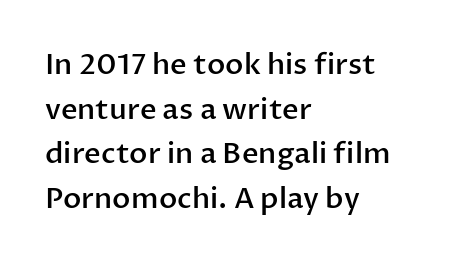
The image shows 29 px semibold sans-serif type, upright; set left-aligned, normal line spacing (1.54x), normal letter spacing, not underlined; low stroke contrast and a medium x-height.
